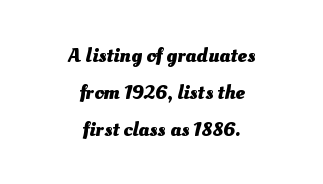
Underline: absent. Casual observation: everything's sitting right in the middle. In terms of weight, the rendering is a true, heavy bold. Spacing between characters is what you'd get straight out of the box.
